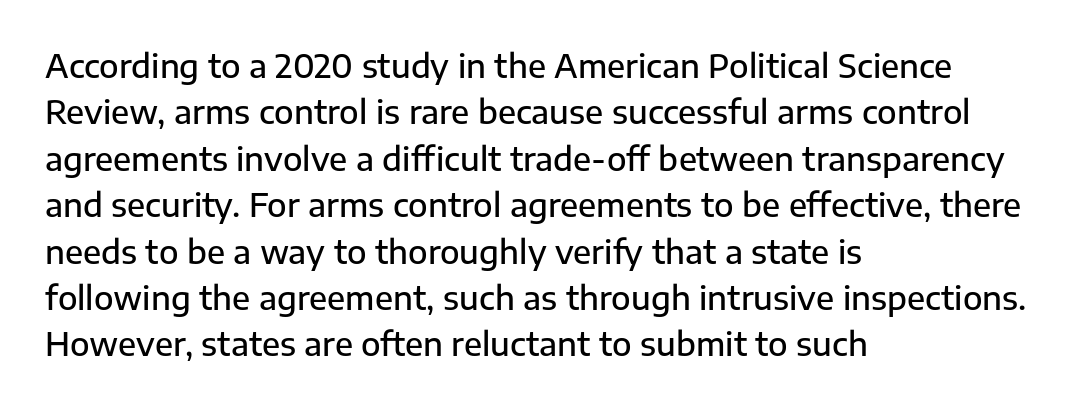
Q: Is the text bold? A: Semi-bold.
Q: Is the text italic (slanted)? A: No, it is upright.
Q: Is the typeface a serif or a sans-serif typeface? A: Sans-serif.
Q: Is the text underlined? A: No.
Q: How is the paragraph aligned? A: Left-aligned.
Q: Is the spacing between letters normal or unusually wide? A: Normal.
Q: Is the spacing between lines tight, normal or loose? A: Normal.
Q: Width (condensed, normal, or wide)? A: Normal.
Q: Stroke contrast? A: Low.
Q: x-height? A: Medium.
Q: Monospaced? A: No.
